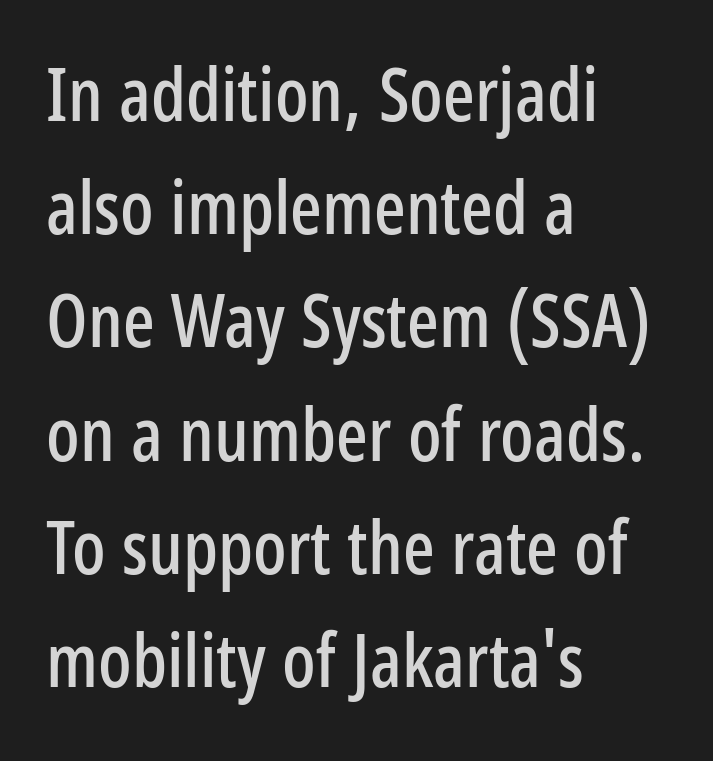
Q: Is the text italic (slanted)? A: No, it is upright.
Q: Is the typeface a serif or a sans-serif typeface? A: Sans-serif.
Q: Is the text underlined? A: No.
Q: How is the paragraph aligned? A: Left-aligned.
Q: Is the spacing between letters normal or unusually wide? A: Normal.
Q: Is the spacing between lines tight, normal or loose? A: Normal.
Q: Width (condensed, normal, or wide)? A: Condensed.
Q: Stroke contrast? A: Low.
Q: x-height? A: Medium.
Q: Monospaced? A: No.
